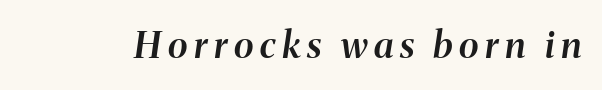
The image shows 37 px semibold type, italic (leaning right); set not underlined; medium stroke contrast and a medium x-height.
